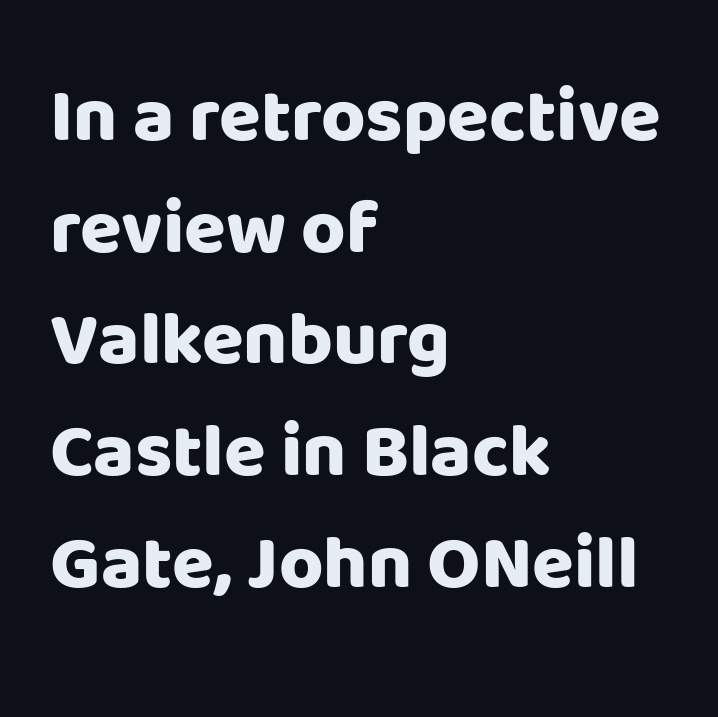
Q: Is the text bold? A: Yes.
Q: Is the text italic (slanted)? A: No, it is upright.
Q: Is the typeface a serif or a sans-serif typeface? A: Sans-serif.
Q: Is the text underlined? A: No.
Q: How is the paragraph aligned? A: Left-aligned.
Q: Is the spacing between letters normal or unusually wide? A: Normal.
Q: Is the spacing between lines tight, normal or loose? A: Normal.
Q: Width (condensed, normal, or wide)? A: Normal.
Q: Stroke contrast? A: Low.
Q: x-height? A: Large.
Q: Monospaced? A: No.
